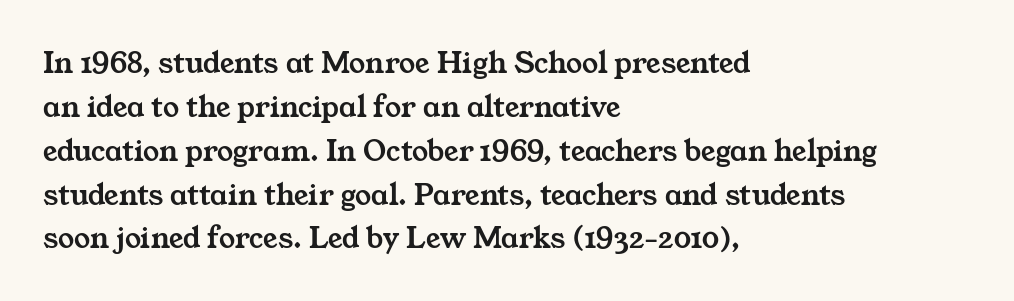
Whoever set this chose a conventional vertical rhythm. A bare baseline throughout the passage. Each word holds together tightly as a unit, with standard inter-letter gaps. One-word summary of the alignment: left. Proportional: the letters do not fall into vertical columns.
